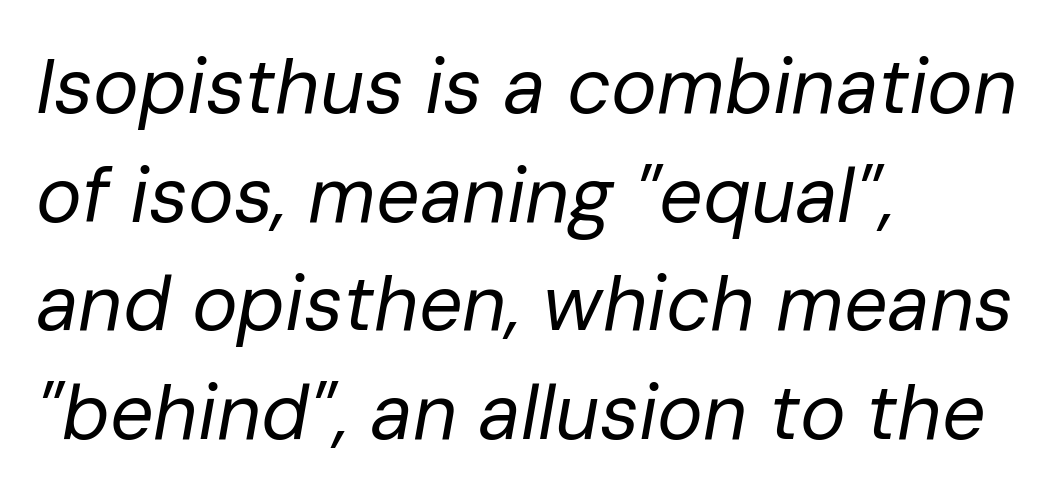
The image shows 77 px regular-weight type, italic (leaning right); set left-aligned, normal line spacing (1.41x), normal letter spacing, not underlined; low stroke contrast and a medium x-height.
